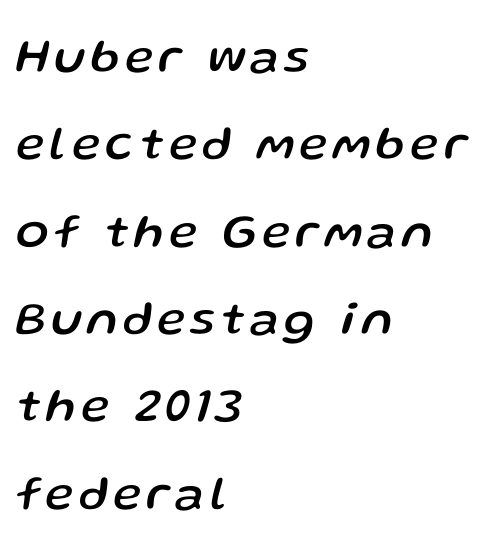
Q: Is the text italic (slanted)? A: Yes, it leans right by about 13 degrees.
Q: Is the text underlined? A: No.
Q: How is the paragraph aligned? A: Left-aligned.
Q: Width (condensed, normal, or wide)? A: Normal.
Q: Stroke contrast? A: Low.
Q: x-height? A: Medium.
Q: Monospaced? A: No.
